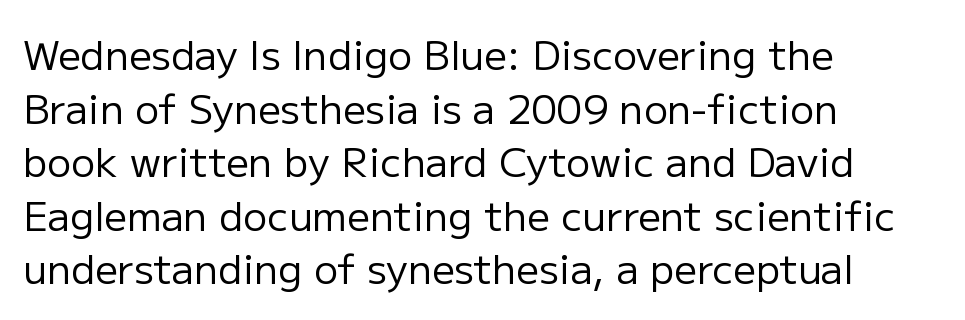
Q: Is the text bold? A: No.
Q: Is the text italic (slanted)? A: No, it is upright.
Q: Is the typeface a serif or a sans-serif typeface? A: Sans-serif.
Q: Is the text underlined? A: No.
Q: How is the paragraph aligned? A: Left-aligned.
Q: Is the spacing between letters normal or unusually wide? A: Normal.
Q: Is the spacing between lines tight, normal or loose? A: Normal.
Q: Width (condensed, normal, or wide)? A: Normal.
Q: Stroke contrast? A: Low.
Q: x-height? A: Medium.
Q: Monospaced? A: No.
